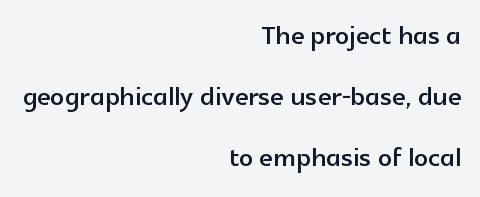
{"serif": "no", "italic": "no", "width": "normal", "x_height": "medium", "monospaced": "no", "underline": "no", "align": "right", "line_spacing_ratio": 1.75, "letter_spacing": "normal", "letter_spacing_em": 0.0, "glyph_px": 35}
